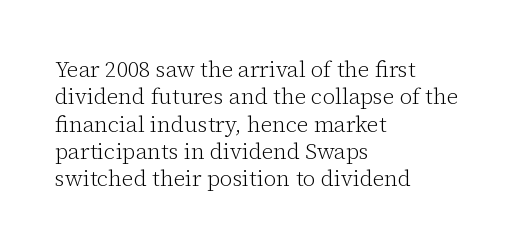
Q: Is the text bold? A: No.
Q: Is the text italic (slanted)? A: No, it is upright.
Q: Is the text underlined? A: No.
Q: How is the paragraph aligned? A: Left-aligned.
Q: Is the spacing between letters normal or unusually wide? A: Normal.
